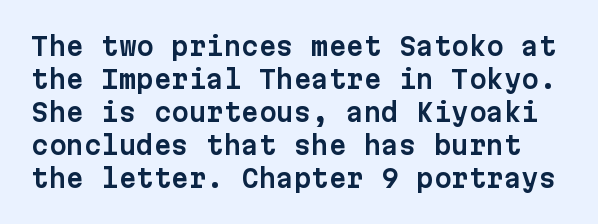
Q: Is the text italic (slanted)? A: No, it is upright.
Q: Is the text underlined? A: No.
Q: Is the spacing between letters normal or unusually wide? A: Normal.
Q: Is the spacing between lines tight, normal or loose? A: Normal.
